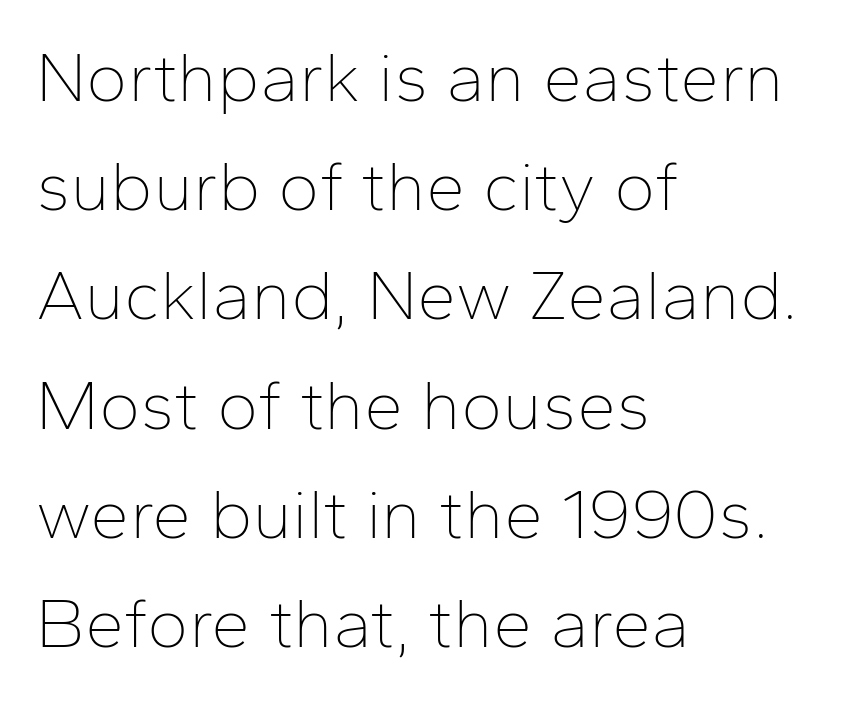
The image shows 70 px thin sans-serif type, upright; set left-aligned, normal line spacing (1.56x), normal letter spacing, not underlined; low stroke contrast and a medium x-height.
